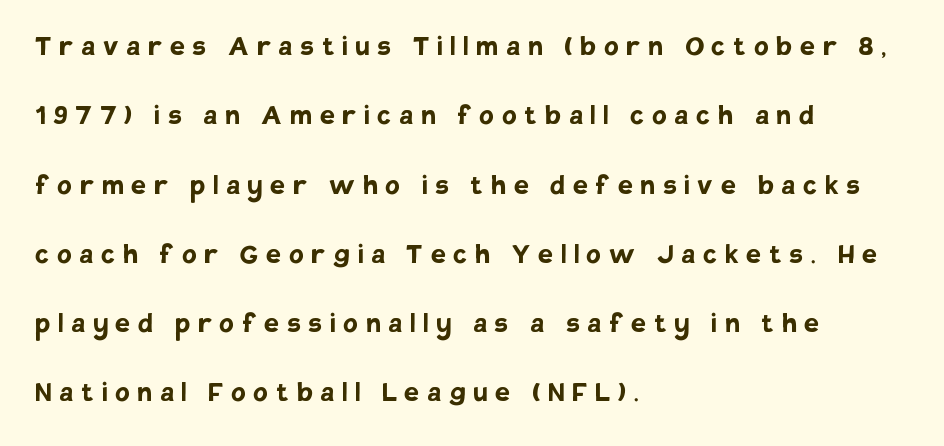
{"serif": "no", "italic": "no", "bold": "yes", "weight": "semibold", "width": "normal", "stroke_contrast": "low", "x_height": "large", "monospaced": "no", "underline": "no", "align": "left", "line_spacing": "loose", "line_spacing_ratio": 2.1, "letter_spacing": "wide", "letter_spacing_em": 0.24, "glyph_px": 33}
